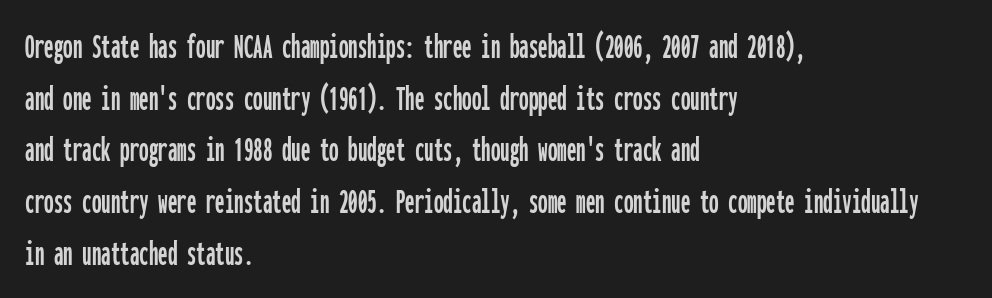
Q: Is the text italic (slanted)? A: No, it is upright.
Q: Is the typeface a serif or a sans-serif typeface? A: Sans-serif.
Q: Is the text underlined? A: No.
Q: How is the paragraph aligned? A: Left-aligned.
Q: Is the spacing between letters normal or unusually wide? A: Normal.
Q: Is the spacing between lines tight, normal or loose? A: Normal.
Q: Width (condensed, normal, or wide)? A: Condensed.
Q: Stroke contrast? A: Low.
Q: x-height? A: Medium.
Q: Monospaced? A: Yes.
